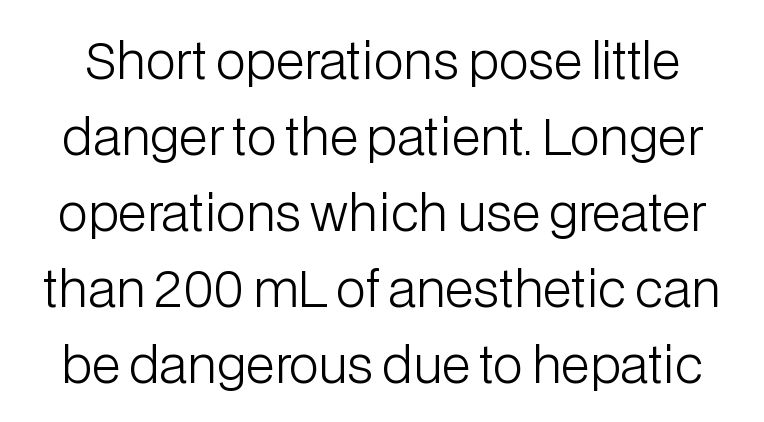
Look at the bottom of the vertical strokes: they stop flat, with no serifs. The passage shown is not underscored anywhere. Spacing verdict: proportional, widths tailored to each character. No letter is thick-stroked: the sample isn't bold. Baseline-to-baseline distance is the conventional proportion of letter height. Is the letter spacing exaggerated? No — it looks like the ordinary default.
